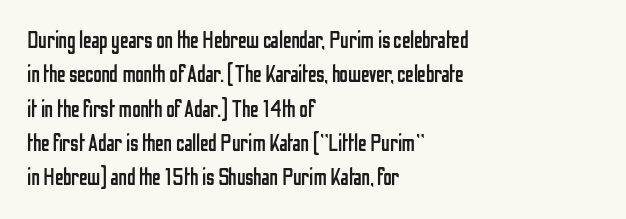
The image shows 24 px text type, upright; set left-aligned, normal line spacing (1.43x), normal letter spacing, not underlined.
